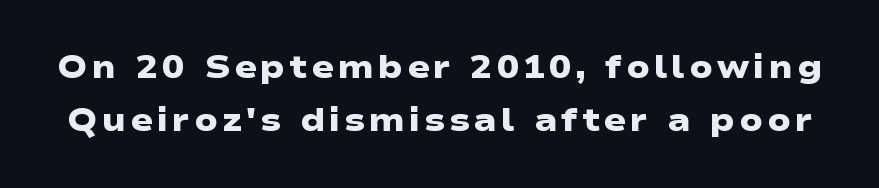
Q: Is the text bold? A: Yes.
Q: Is the typeface a serif or a sans-serif typeface? A: Sans-serif.
Q: Is the text underlined? A: No.
Q: Is the spacing between lines tight, normal or loose? A: Normal.
Q: Width (condensed, normal, or wide)? A: Wide.
Q: Stroke contrast? A: Low.
Q: x-height? A: Medium.
Q: Monospaced? A: No.
